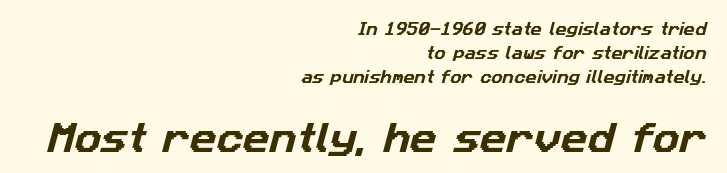
{"serif": "no", "width": "normal", "stroke_contrast": "low", "x_height": "medium", "monospaced": "no", "underline": "no", "align": "right", "line_spacing": "normal", "line_spacing_ratio": 1.7, "letter_spacing": "normal", "letter_spacing_em": 0.0, "larger_block": "second", "size_ratio": 2.36, "glyph_px": 33}
